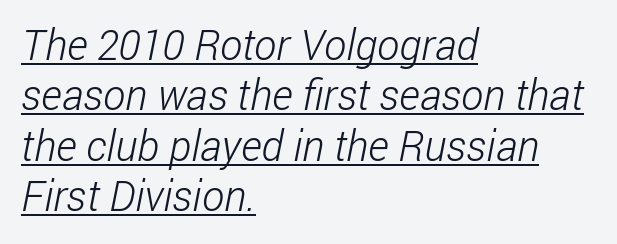
{"serif": "no", "bold": "no", "weight": "light", "width": "condensed", "stroke_contrast": "low", "x_height": "medium", "monospaced": "no", "underline": "yes", "align": "left", "line_spacing_ratio": 1.2, "letter_spacing": "normal", "letter_spacing_em": 0.0, "glyph_px": 42}
